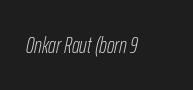
Q: Is the text bold? A: No.
Q: Is the text italic (slanted)? A: Yes, it leans right by about 12 degrees.
Q: Is the text underlined? A: No.
Q: Is the spacing between letters normal or unusually wide? A: Normal.
